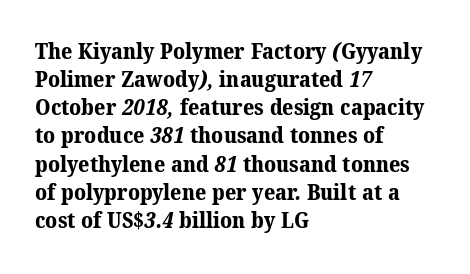
Q: Is the text bold? A: Yes.
Q: Is the text underlined? A: No.
Q: How is the paragraph aligned? A: Left-aligned.
Q: Is the spacing between letters normal or unusually wide? A: Normal.
Q: Is the spacing between lines tight, normal or loose? A: Normal.
